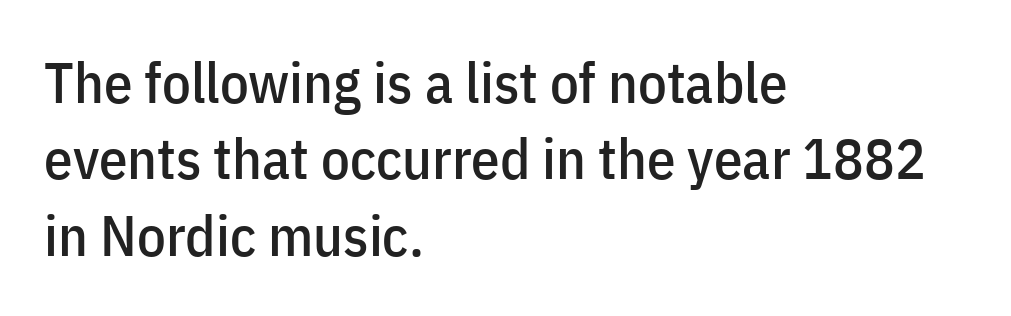
To sum up the face: it is a sans, with no serifs. Tracking here is standard; glyphs follow each other at the usual distance. Only glyphs here, with clear space below each row. This sample uses an upright cut, with every glyph sitting square on the baseline.
